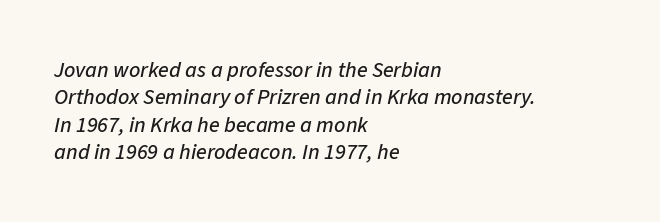
{"italic": "yes", "lean": "right", "slant_degrees": 11, "underline": "no", "align": "left", "line_spacing_ratio": 1.24, "letter_spacing": "normal", "letter_spacing_em": 0.0, "glyph_px": 22}
